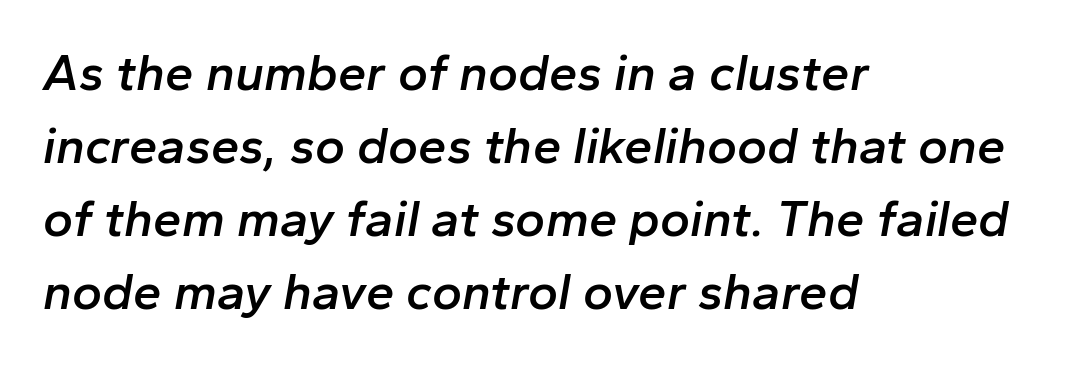
The image shows 51 px semibold type, italic (leaning right); set left-aligned, normal line spacing (1.43x), normal letter spacing, not underlined; low stroke contrast and a medium x-height.
